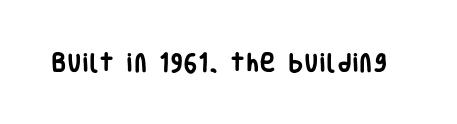
The image shows 20 px bold type, upright; set not underlined.
